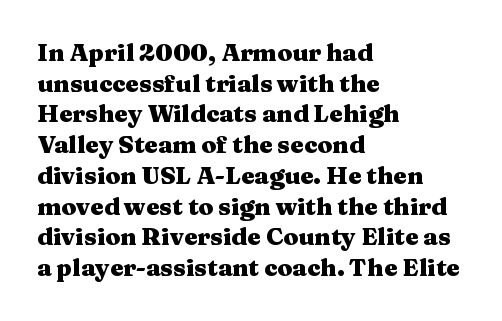
The image shows 24 px bold type, upright; set left-aligned, normal line spacing (1.28x), normal letter spacing, not underlined.
